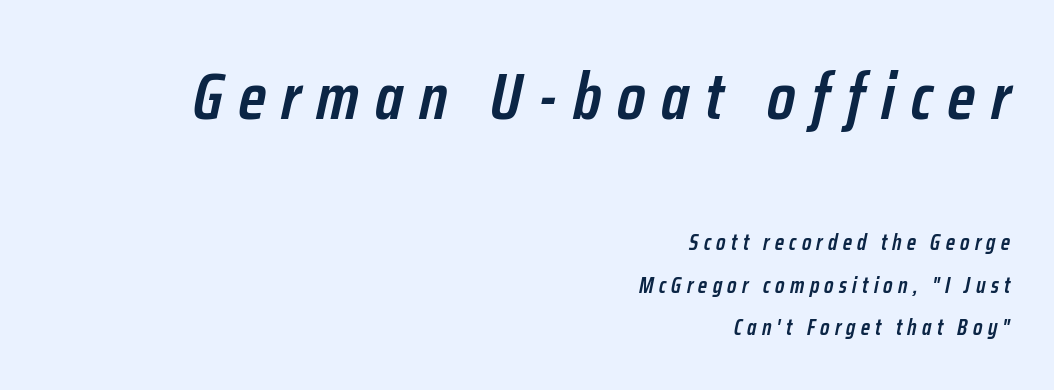
{"italic": "yes", "lean": "right", "slant_degrees": 12, "bold": "semi", "weight": "semibold", "width": "condensed", "stroke_contrast": "low", "x_height": "medium", "monospaced": "no", "underline": "no", "align": "right", "line_spacing": "loose", "line_spacing_ratio": 1.94, "letter_spacing": "wide", "letter_spacing_em": 0.24, "larger_block": "first", "size_ratio": 3.0, "glyph_px": 66}
